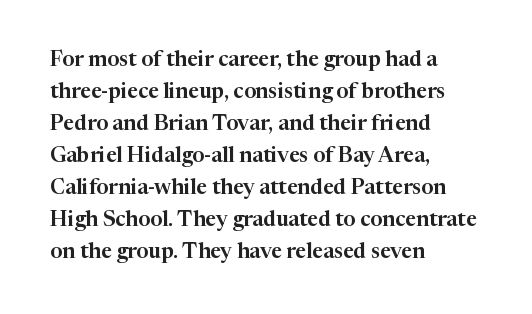
Q: Is the text italic (slanted)? A: No, it is upright.
Q: Is the text underlined? A: No.
Q: How is the paragraph aligned? A: Left-aligned.
Q: Is the spacing between letters normal or unusually wide? A: Normal.
Q: Is the spacing between lines tight, normal or loose? A: Normal.
